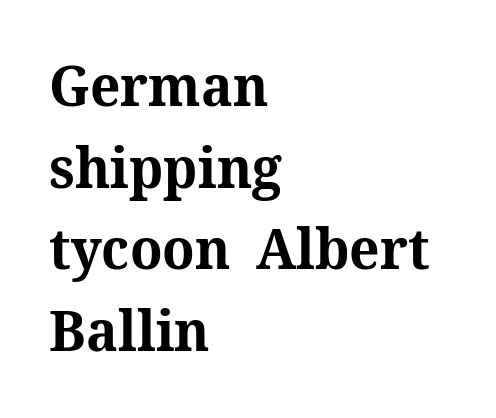
Does the lettering tilt? It doesn't — this is upright. The rag falls on the right side of this text block. Glance below the letters and you will spot only blank space. Leading: standard.
